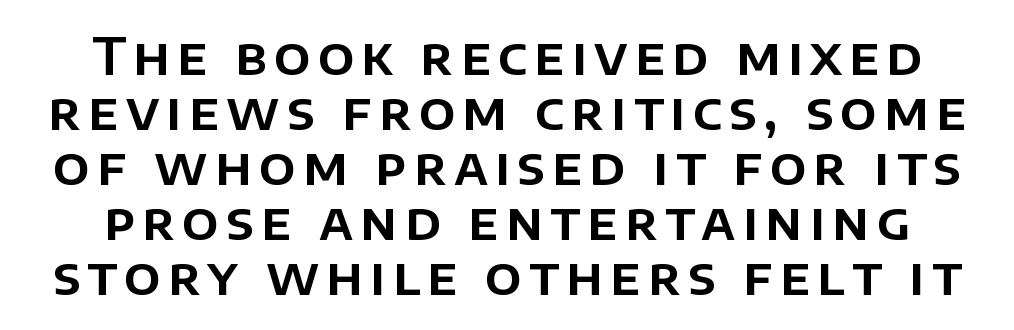
{"serif": "no", "italic": "no", "width": "normal", "stroke_contrast": "low", "x_height": "large", "monospaced": "no", "underline": "no", "line_spacing": "tight", "line_spacing_ratio": 1.08, "glyph_px": 51}
